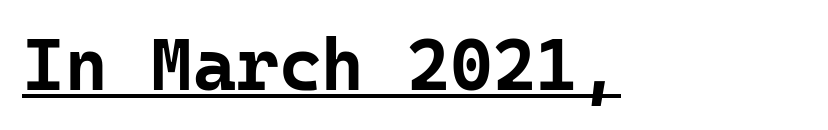
Q: Is the text bold? A: Yes.
Q: Is the text italic (slanted)? A: No, it is upright.
Q: Is the typeface a serif or a sans-serif typeface? A: Sans-serif.
Q: Is the text underlined? A: Yes.
Q: Is the spacing between letters normal or unusually wide? A: Normal.
Q: Width (condensed, normal, or wide)? A: Normal.
Q: Stroke contrast? A: Low.
Q: x-height? A: Medium.
Q: Monospaced? A: Yes.
